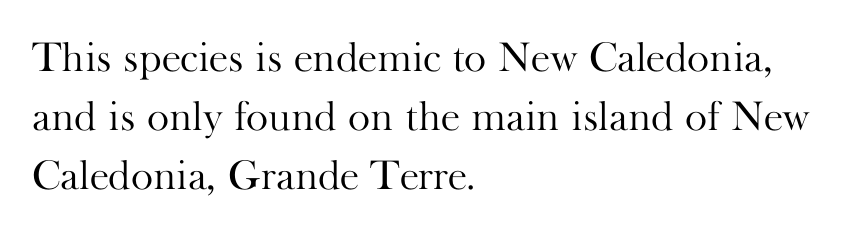
Examine the stroke ends and you'll spot serifs. The letters look calm and open, with moderate or lighter stems. Any mark beneath the type? The region is blank. Vertical strokes here are truly vertical. Each letter keeps its own natural width here, so spacing adapts to shape. All the whitespace from short lines collects on the right.
